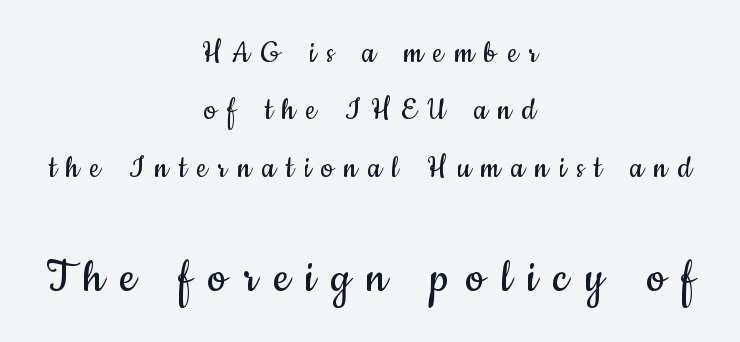
The image shows 53 px regular-weight, condensed sans-serif type; set centered, normal line spacing (1.64x), unusually wide letter spacing (+0.31 em), not underlined; the second (bottom) block is 1.51x larger; low stroke contrast and a small x-height.
